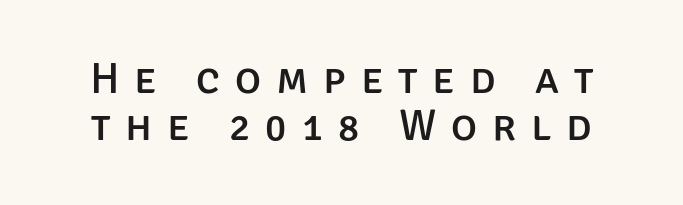
The line-height multiplier appears low, near solid setting. The letters carry no serifs — their stems end cleanly without finishing strokes. Only glyphs here, with clear space below each row. Do the letters lean? They stand straight.
